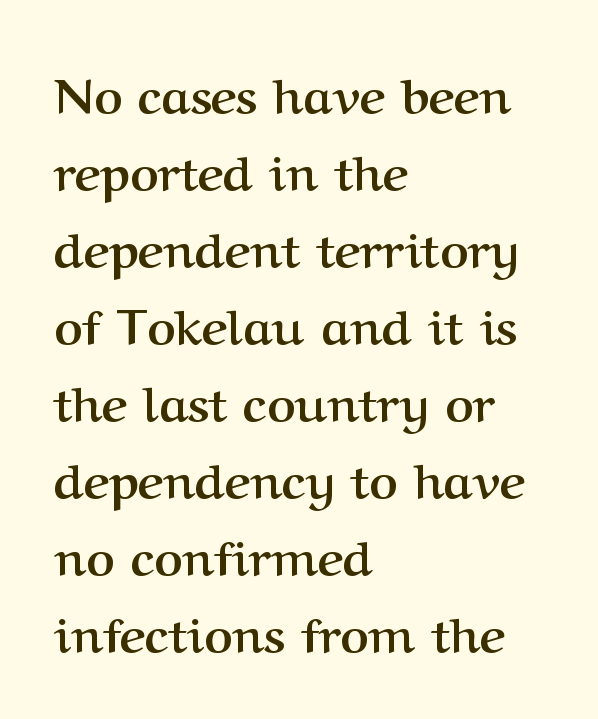
The image shows 49 px semibold serif type, upright; set left-aligned, normal line spacing (1.57x), normal letter spacing, not underlined; medium stroke contrast and a medium x-height.
